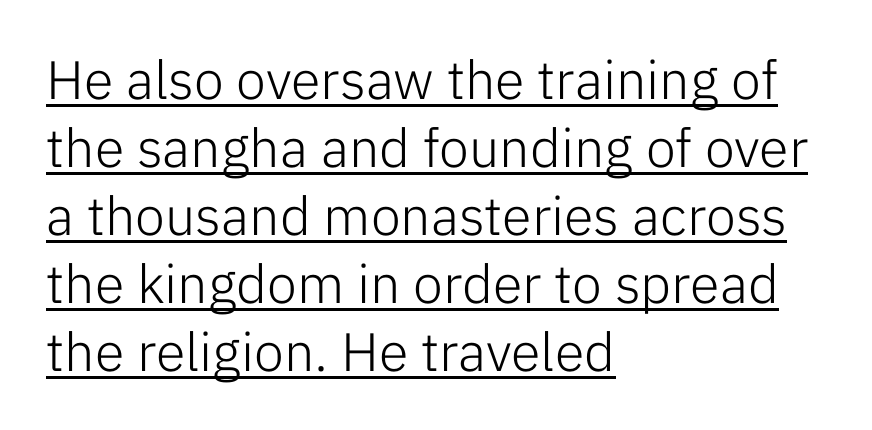
The ragged edge is on the right, which tells us the setting is flush left. Is the letter spacing exaggerated? No — it looks like the ordinary default. Spacing verdict: proportional, widths tailored to each character. This is roman type, the default non-slanted kind.
